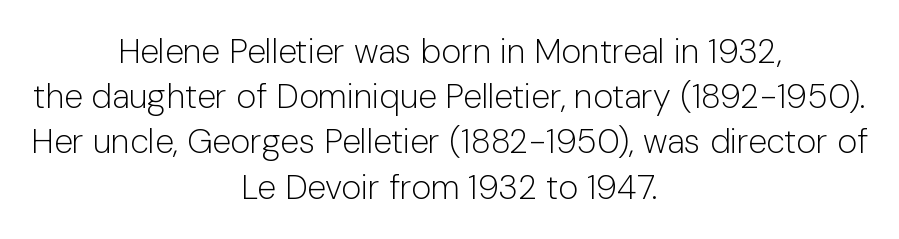
Vertically, the passage feels balanced, rows spaced as you'd expect. Every character sits straight up, as roman type does. Grotesque or geometric, the face here clearly has no serifs. Weight: regular or lighter. Glance below the letters and you will spot only blank space.
